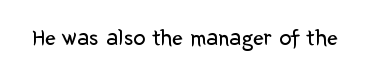
{"italic": "no", "bold": "no", "underline": "no", "letter_spacing": "normal", "letter_spacing_em": 0.0, "glyph_px": 24}
